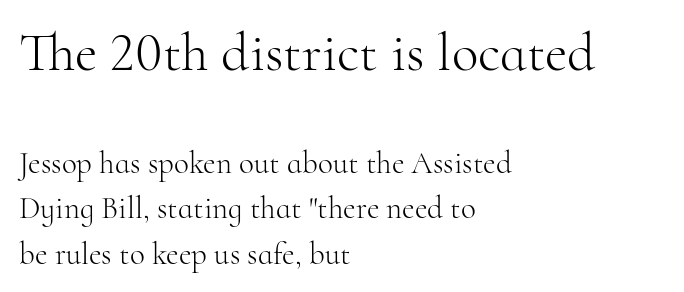
{"serif": "yes", "italic": "no", "bold": "no", "weight": "light", "width": "normal", "stroke_contrast": "high", "x_height": "small", "monospaced": "no", "underline": "no", "align": "left", "line_spacing": "normal", "line_spacing_ratio": 1.47, "letter_spacing": "normal", "letter_spacing_em": 0.0, "larger_block": "first", "size_ratio": 1.77, "glyph_px": 55}
